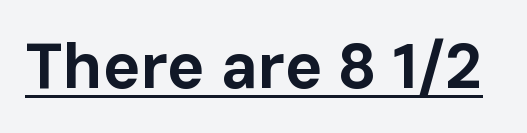
{"serif": "no", "italic": "no", "bold": "yes", "weight": "bold", "width": "normal", "stroke_contrast": "low", "x_height": "medium", "monospaced": "no", "underline": "yes", "letter_spacing": "normal", "letter_spacing_em": 0.0, "glyph_px": 63}
